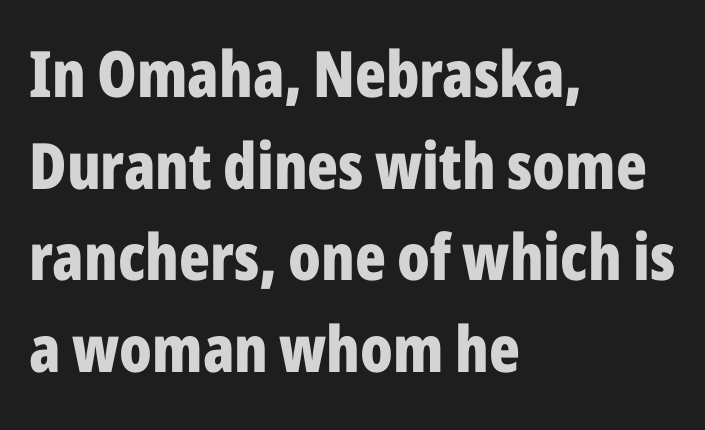
Bold? Absolutely — the strokes are thick and heavy. Vertical spacing — default. This rendering leaves character spacing at its baseline value. Serif or sans? Sans — the stroke terminals are bare. Do the characters align in a grid? No, the font is proportional.
